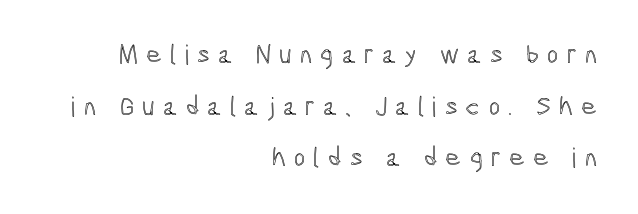
{"italic": "no", "underline": "no", "align": "right", "line_spacing": "loose", "line_spacing_ratio": 1.91, "letter_spacing": "wide", "letter_spacing_em": 0.3, "glyph_px": 27}
